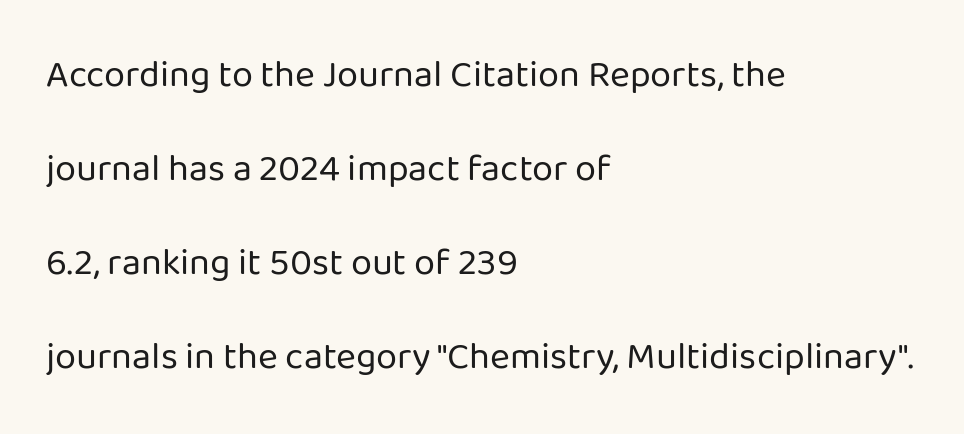
The image shows 38 px regular-weight sans-serif type, upright; set left-aligned, loose line spacing (2.47x), normal letter spacing, not underlined; low stroke contrast and a medium x-height.
